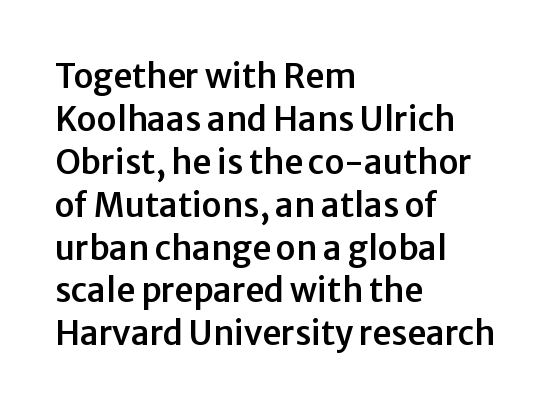
Q: Is the text italic (slanted)? A: No, it is upright.
Q: Is the typeface a serif or a sans-serif typeface? A: Sans-serif.
Q: Is the text underlined? A: No.
Q: How is the paragraph aligned? A: Left-aligned.
Q: Is the spacing between letters normal or unusually wide? A: Normal.
Q: Is the spacing between lines tight, normal or loose? A: Normal.
Q: Width (condensed, normal, or wide)? A: Normal.
Q: Stroke contrast? A: Low.
Q: x-height? A: Medium.
Q: Monospaced? A: No.
